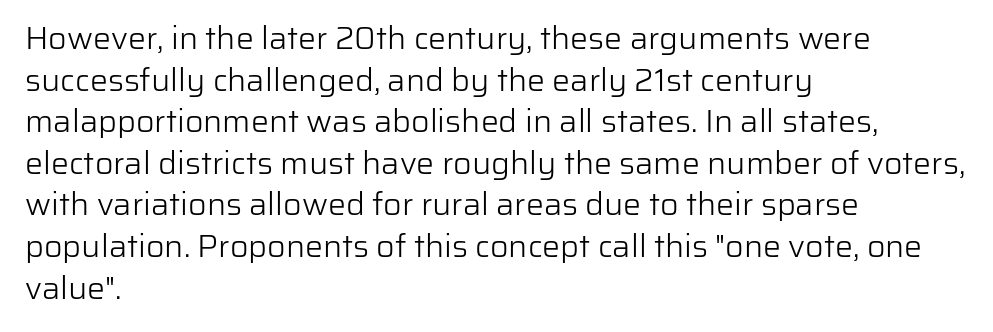
The image shows 32 px light sans-serif type, upright; set left-aligned, normal line spacing (1.3x), normal letter spacing, not underlined; low stroke contrast and a medium x-height.
